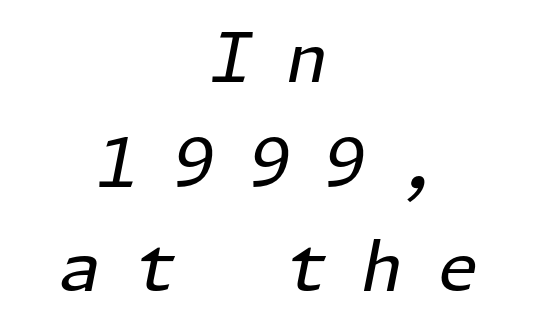
{"italic": "yes", "lean": "right", "slant_degrees": 11, "bold": "no", "weight": "regular", "width": "normal", "stroke_contrast": "low", "x_height": "medium", "underline": "no", "align": "center", "line_spacing": "normal", "line_spacing_ratio": 1.54, "letter_spacing": "wide", "letter_spacing_em": 0.49, "glyph_px": 68}
